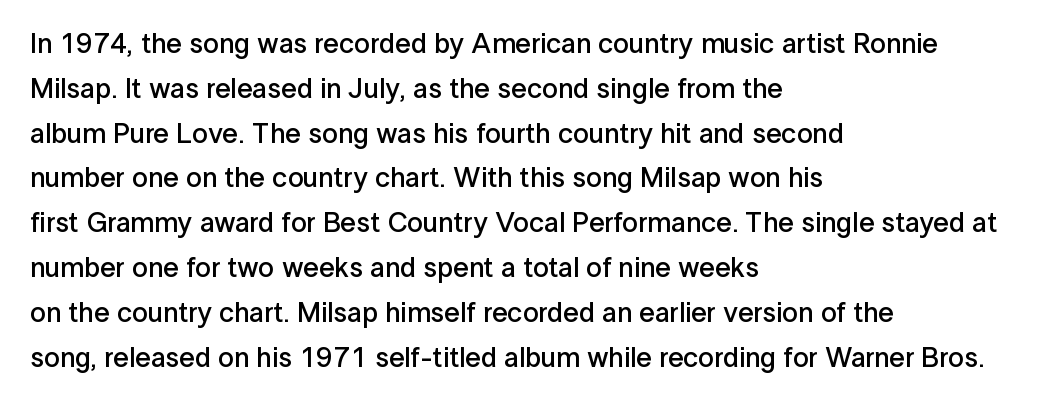
Visually the block forms a straight wall on the left and a jagged coastline on the right. A clean baseline with only descenders dipping below it. Moderately thickened strokes mark this as semibold type. Letter spacing: default. Font category for this specimen: sans-serif. Ordinary non-slanted type is in use.
